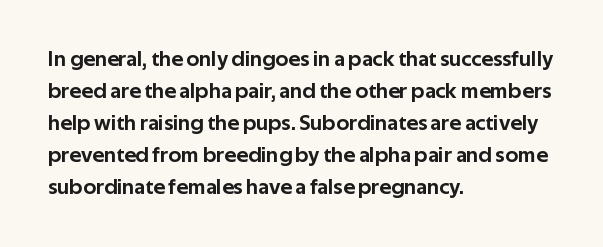
The image shows 22 px text type, upright; set left-aligned, normal line spacing (1.45x), normal letter spacing, not underlined.
